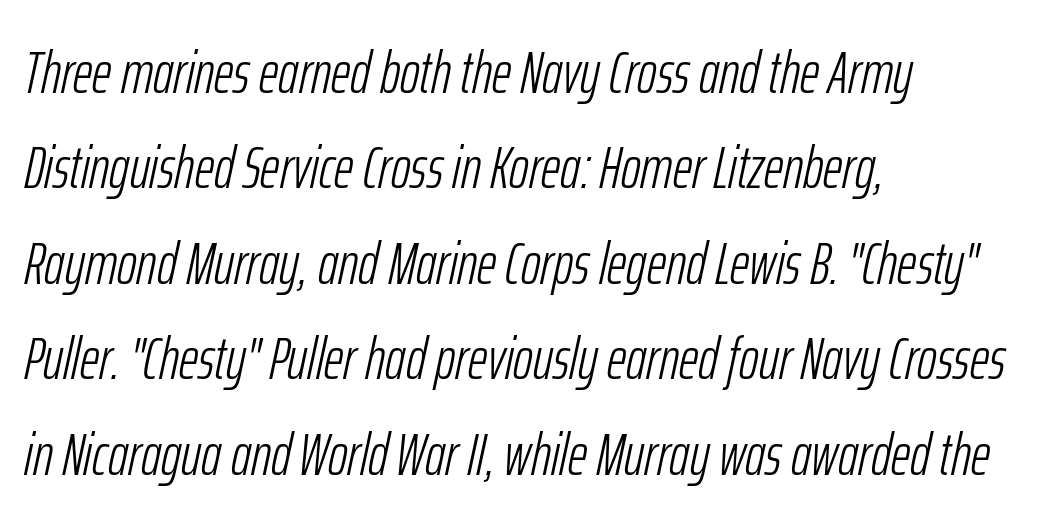
{"italic": "yes", "lean": "right", "slant_degrees": 12, "bold": "no", "weight": "light", "width": "condensed", "stroke_contrast": "low", "x_height": "medium", "monospaced": "no", "underline": "no", "align": "left", "line_spacing": "normal", "line_spacing_ratio": 1.59, "letter_spacing": "normal", "letter_spacing_em": 0.0, "glyph_px": 60}
